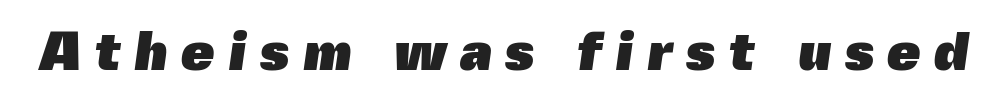
Q: Is the text bold? A: Yes.
Q: Is the typeface a serif or a sans-serif typeface? A: Sans-serif.
Q: Is the text underlined? A: No.
Q: Is the spacing between letters normal or unusually wide? A: Unusually wide.
Q: Width (condensed, normal, or wide)? A: Normal.
Q: x-height? A: Medium.
Q: Monospaced? A: No.
